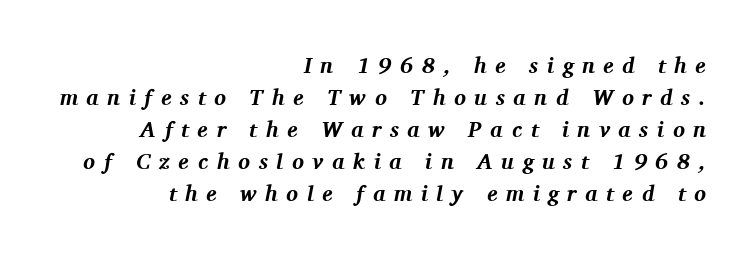
The image shows 22 px bold type, italic (leaning right); set right-aligned, normal line spacing (1.45x), unusually wide letter spacing (+0.39 em), not underlined.
